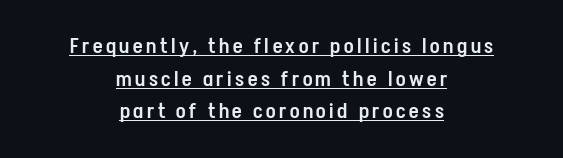
Stems and bowls a touch heavier than normal — semibold. If you measured baseline to baseline, you'd find a middling distance. The rendering positions every line midway between the sides. Ascenders rise straight up at ninety degrees. The passage shown is underscored from start to finish.
